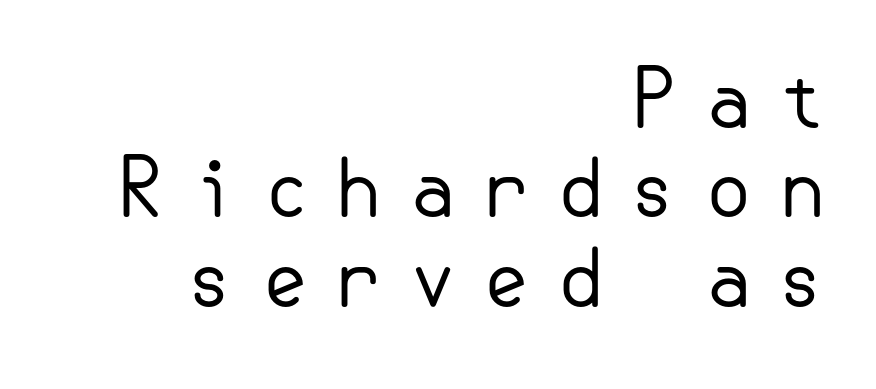
{"serif": "no", "italic": "no", "bold": "no", "weight": "regular", "width": "normal", "stroke_contrast": "low", "x_height": "small", "underline": "no", "align": "right", "line_spacing": "tight", "line_spacing_ratio": 1.13, "letter_spacing": "wide", "letter_spacing_em": 0.31, "glyph_px": 79}
